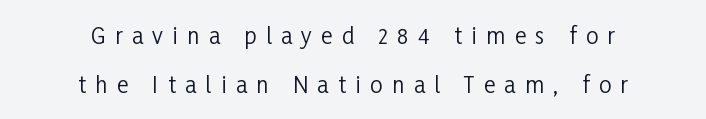
The image shows 22 px text type, upright; set centered, loose line spacing (2.22x), unusually wide letter spacing (+0.43 em), not underlined.
